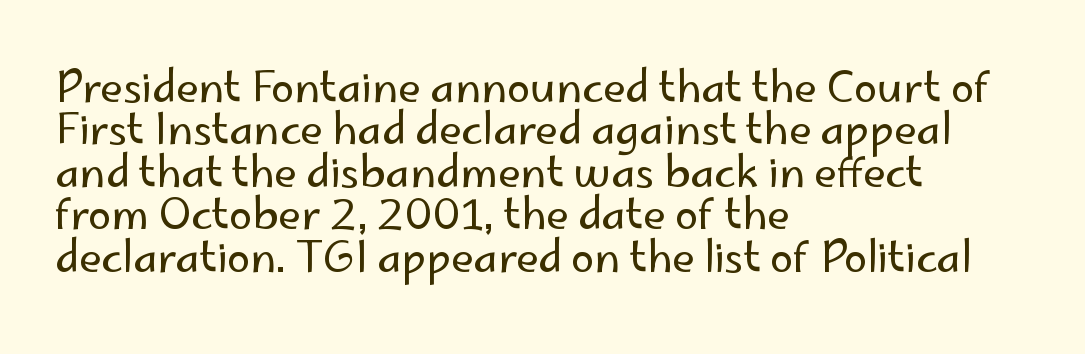
One-word summary of the alignment: left. Words float on clear page, feet unadorned. These lines are composed in type without serifs. Standard letterfit; no display-style spreading of the glyphs. The block of text is dense from top to bottom, with scant space between rows. Designer's note — italics off, roman on.
